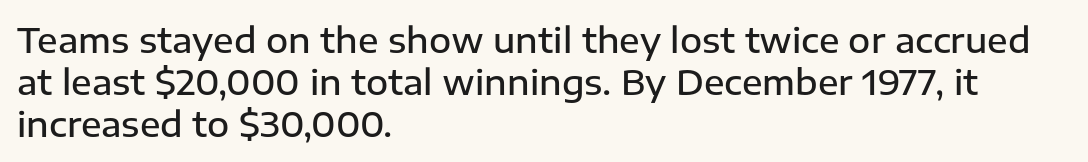
Each letter keeps its own natural width here, so spacing adapts to shape. The typesetting leans somewhat heavy: a semibold. You can tell from the bare stems that sans-serif type was used. Teacher's note: observe the even left margin — that is flush-left alignment. The space beneath each line is pristine and unruled. The type sits square on the baseline with zero lean.
